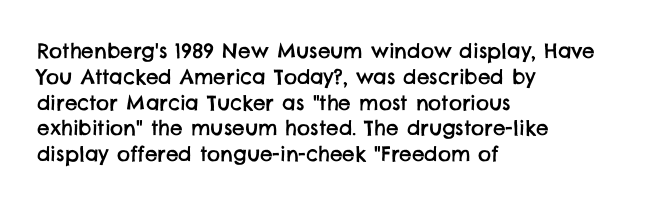
Q: Is the text underlined? A: No.
Q: How is the paragraph aligned? A: Left-aligned.
Q: Is the spacing between letters normal or unusually wide? A: Normal.
Q: Is the spacing between lines tight, normal or loose? A: Normal.
